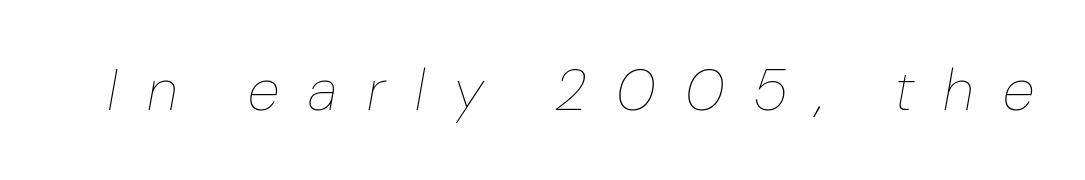
Q: Is the text bold? A: No.
Q: Is the text italic (slanted)? A: Yes, it leans right by about 10 degrees.
Q: Is the text underlined? A: No.
Q: Is the spacing between letters normal or unusually wide? A: Unusually wide.
Q: Width (condensed, normal, or wide)? A: Normal.
Q: Stroke contrast? A: Low.
Q: x-height? A: Medium.
Q: Monospaced? A: No.
